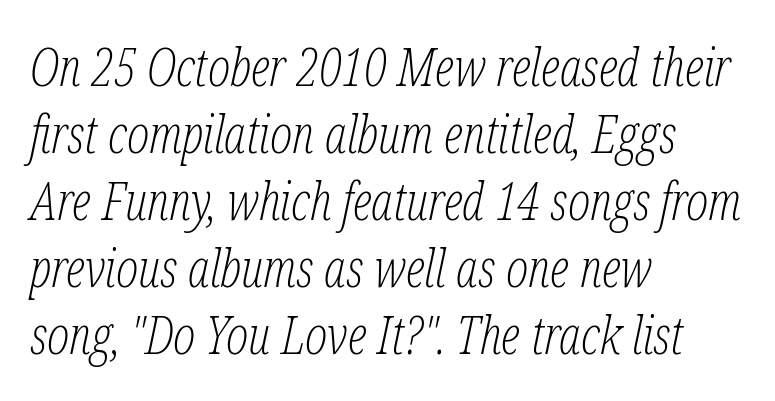
The passage shown is typeset with a serif family. Does the copy run flush right? No — it runs flush left. Counters stay open thanks to moderate or lighter strokes. This rendering leaves character spacing at its baseline value. It's the slanting kind of type. Each letter keeps its own natural width here, so spacing adapts to shape.
